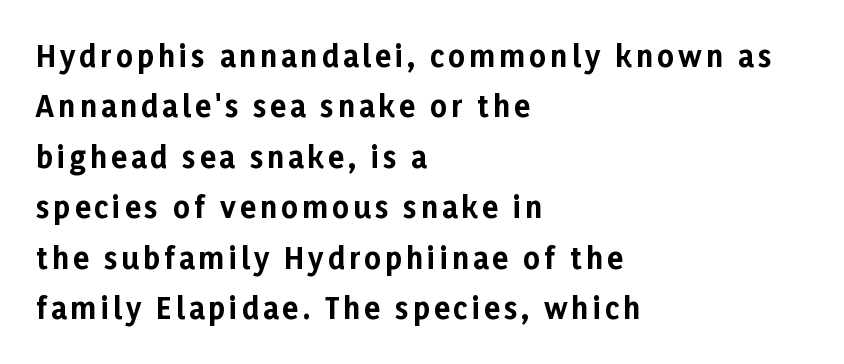
The image shows 29 px bold sans-serif type, upright; set left-aligned, line spacing 1.74x, not underlined; low stroke contrast and a medium x-height.
